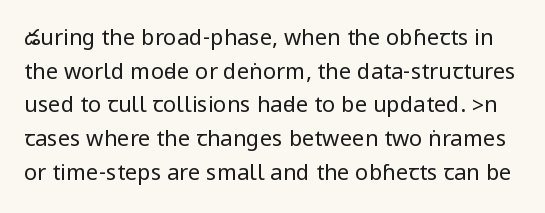
A bare baseline throughout the passage. Compared with typical paragraphs, the rows here are spaced about the same. Letter spacing: default. The lettering stays uniformly vertical, giving the passage a roman look. Each stroke keeps to a modest, everyday thickness or less.
